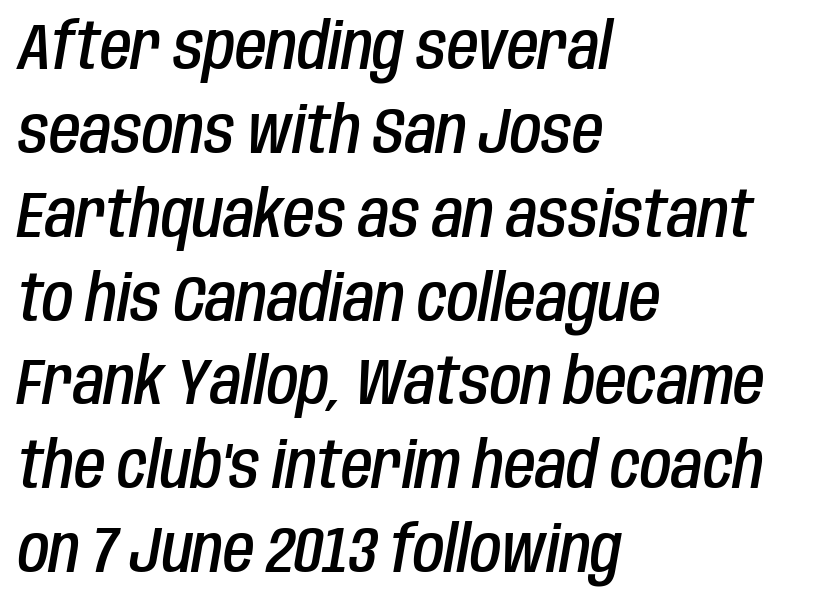
Short note: letters normally spaced. These words are printed semibold, heavier than regular yet not bold. Varying glyph widths throughout — classic text-font behaviour. The whole block is typeset with a tilt.
